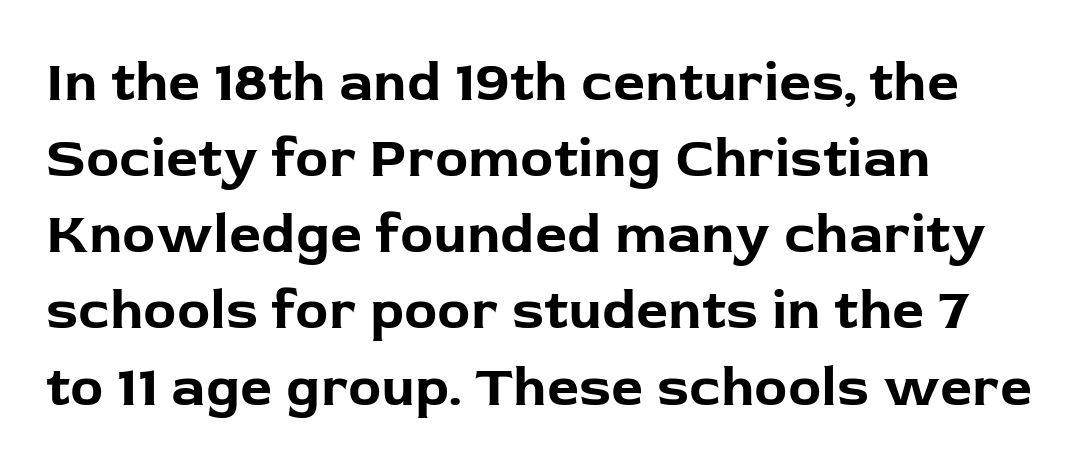
The image shows 56 px bold sans-serif type, upright; set left-aligned, normal line spacing (1.36x), normal letter spacing, not underlined; low stroke contrast and a medium x-height.
